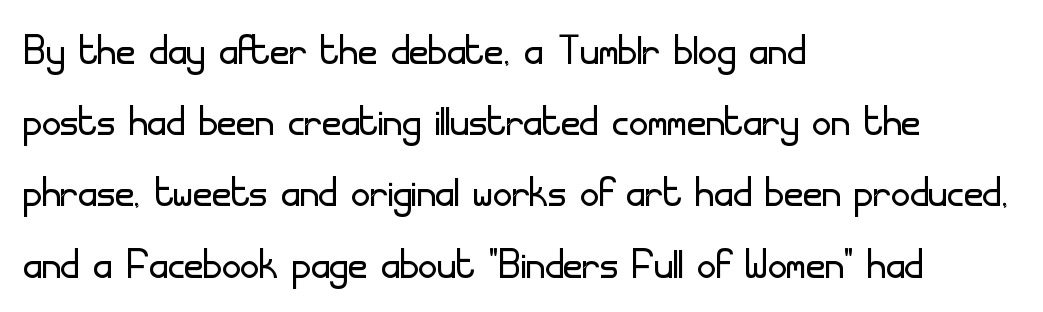
The image shows 52 px light sans-serif type, upright; set left-aligned, normal line spacing (1.37x), normal letter spacing, not underlined; low stroke contrast and a small x-height.
